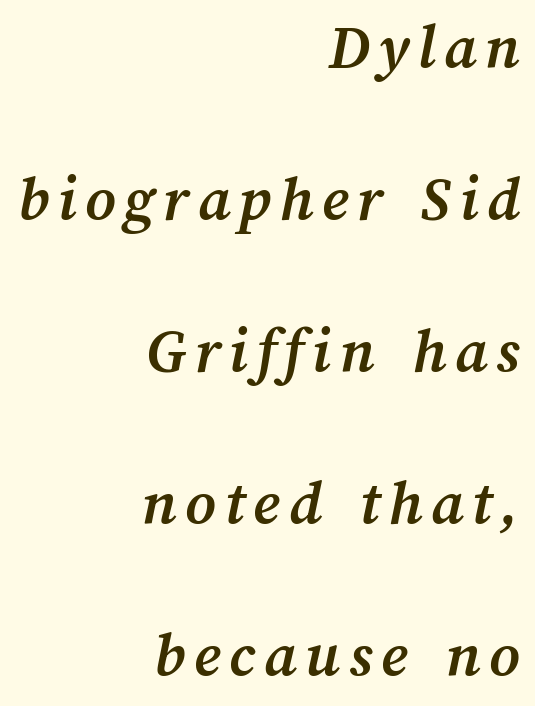
{"bold": "yes", "weight": "semibold", "width": "normal", "stroke_contrast": "medium", "x_height": "medium", "monospaced": "no", "underline": "no", "align": "right", "line_spacing": "loose", "line_spacing_ratio": 2.34, "glyph_px": 65}
